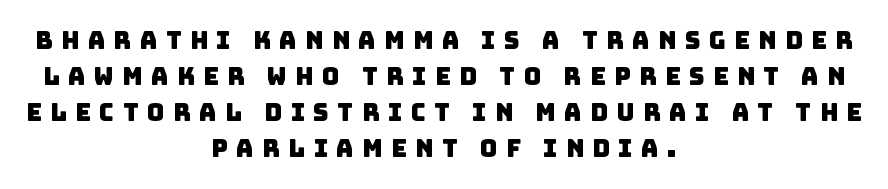
The image shows 24 px text type; set centered, normal line spacing (1.5x), unusually wide letter spacing (+0.35 em), not underlined.
